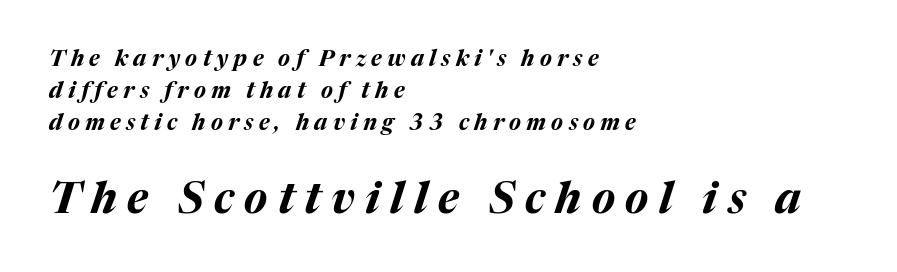
If you measured baseline to baseline, you'd find a middling distance. The face used here is proportionally spaced, like ordinary book or web type. Someone cranked the tracking dial way up on this one. Bigger letters appear in the bottom chunk; the top chunk is reduced.
